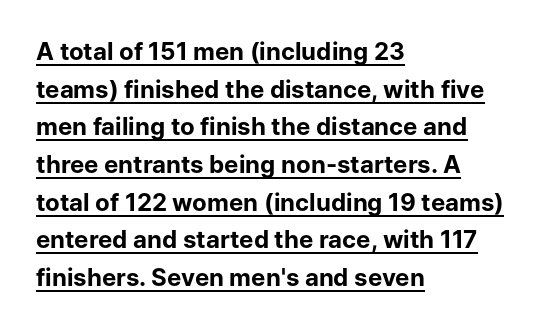
{"italic": "no", "bold": "yes", "underline": "yes", "align": "left", "line_spacing": "normal", "line_spacing_ratio": 1.57, "letter_spacing": "normal", "letter_spacing_em": 0.0, "glyph_px": 24}
